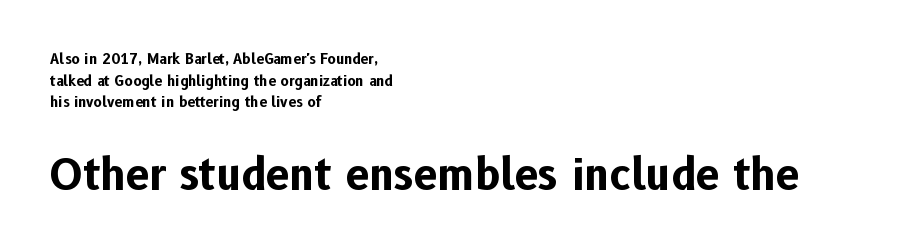
Normally led — the rows are evenly, conventionally spaced. Character widths vary here, with narrow letters taking less room than wide ones. Are there feet on the stems? There aren't — it's a sans. The paragraph shown leans on its left margin. The type is set solid horizontally, with unmodified tracking.
